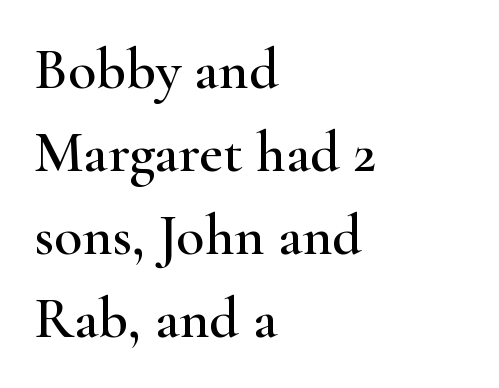
{"serif": "yes", "italic": "no", "width": "wide", "stroke_contrast": "high", "x_height": "small", "monospaced": "no", "underline": "no", "align": "left", "line_spacing": "normal", "line_spacing_ratio": 1.43, "letter_spacing": "normal", "letter_spacing_em": 0.0, "glyph_px": 58}
